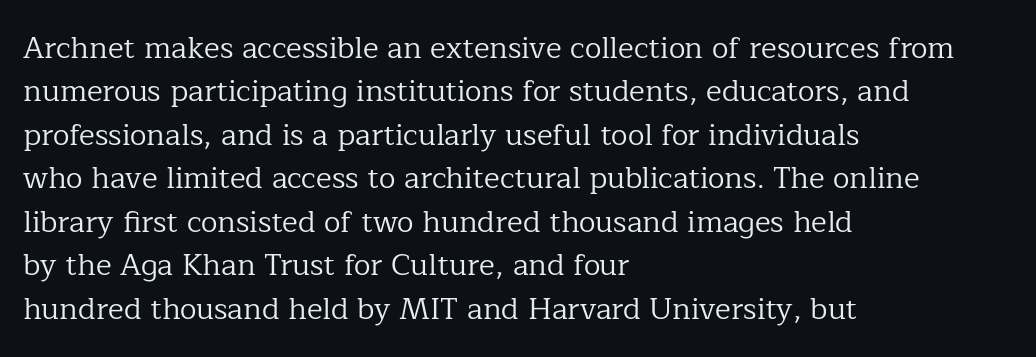
{"serif": "yes", "italic": "no", "bold": "no", "weight": "regular", "width": "normal", "stroke_contrast": "low", "x_height": "medium", "monospaced": "no", "underline": "no", "align": "left", "line_spacing": "normal", "line_spacing_ratio": 1.45, "letter_spacing": "normal", "letter_spacing_em": 0.0, "glyph_px": 30}
